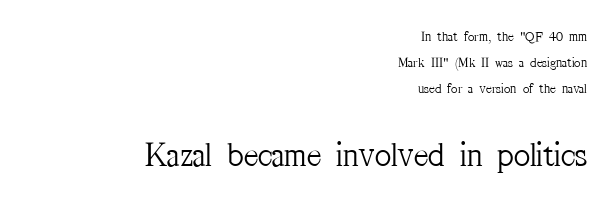
Caption: face not bold, strokes unweighted. Looks like regular typesetting: each glyph gets only the width it needs. Reading top to bottom, the characters get bigger at the block break. Has an underline been added? It has not. The rendering shows small feet on the letterforms — a serif design. The rendering anchors every line to the right-hand side.
